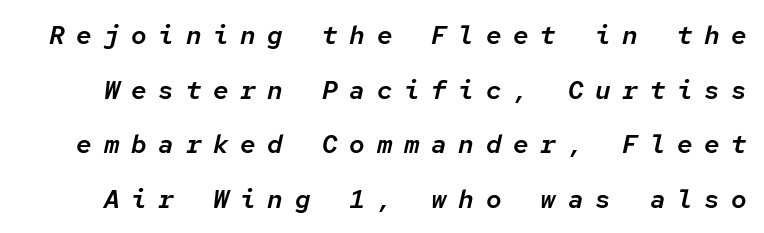
The horizontal fit of the characters is loose and conspicuously gappy. Is the type slanted? Yes — the strokes lean at a clear angle. The area under the type is left untouched. In terms of leading, this rendering errs on the spacious side.
